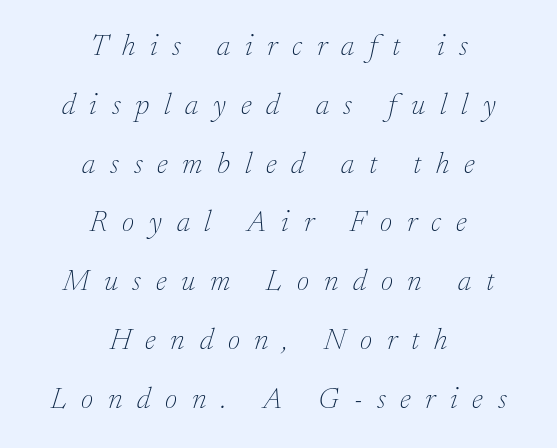
{"serif": "yes", "italic": "yes", "lean": "right", "slant_degrees": 17, "bold": "no", "weight": "thin", "width": "normal", "stroke_contrast": "low", "x_height": "small", "monospaced": "no", "underline": "no", "align": "center", "line_spacing": "loose", "line_spacing_ratio": 1.96, "letter_spacing": "wide", "letter_spacing_em": 0.49, "glyph_px": 30}
